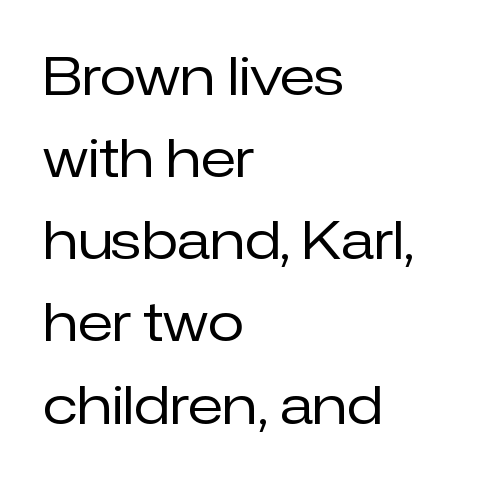
The image shows 53 px regular-weight sans-serif type, upright; set left-aligned, normal line spacing (1.55x), normal letter spacing, not underlined; low stroke contrast and a medium x-height.
